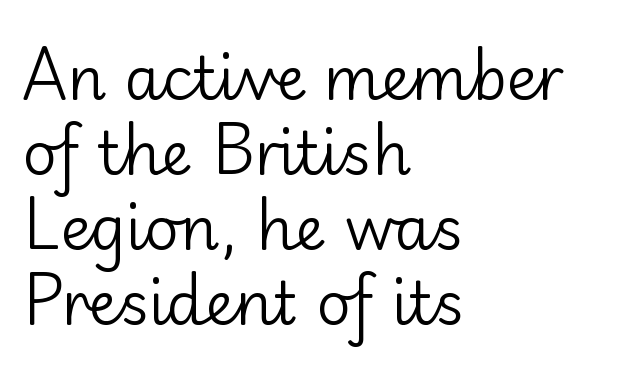
The image shows 60 px regular-weight sans-serif type, upright; set left-aligned, normal line spacing (1.25x), normal letter spacing, not underlined; low stroke contrast and a small x-height.
